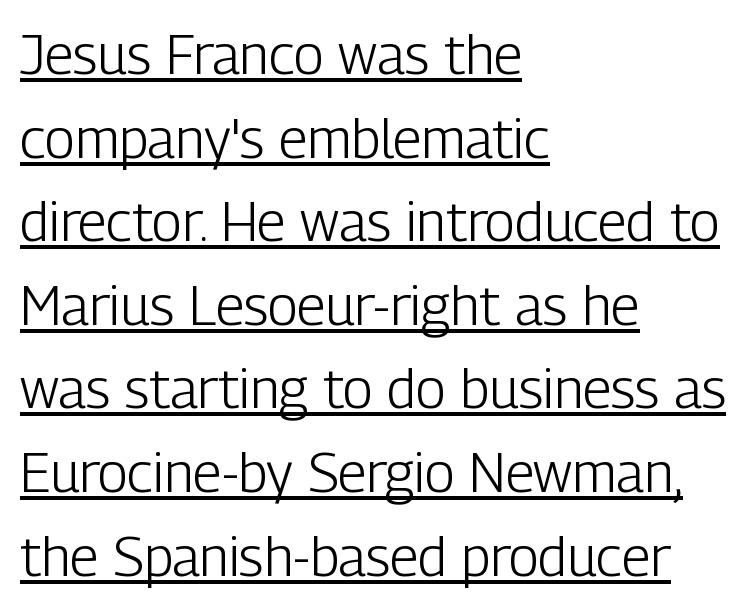
Q: Is the text bold? A: No.
Q: Is the text italic (slanted)? A: No, it is upright.
Q: Is the typeface a serif or a sans-serif typeface? A: Sans-serif.
Q: Is the text underlined? A: Yes.
Q: How is the paragraph aligned? A: Left-aligned.
Q: Is the spacing between letters normal or unusually wide? A: Normal.
Q: Is the spacing between lines tight, normal or loose? A: Normal.
Q: Width (condensed, normal, or wide)? A: Condensed.
Q: Stroke contrast? A: Low.
Q: x-height? A: Medium.
Q: Monospaced? A: No.
